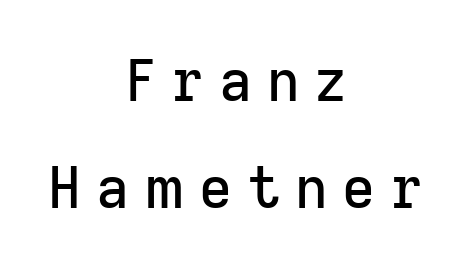
Q: Is the text italic (slanted)? A: No, it is upright.
Q: Is the typeface a serif or a sans-serif typeface? A: Sans-serif.
Q: Is the text underlined? A: No.
Q: How is the paragraph aligned? A: Centered.
Q: Is the spacing between letters normal or unusually wide? A: Unusually wide.
Q: Width (condensed, normal, or wide)? A: Normal.
Q: Stroke contrast? A: Low.
Q: x-height? A: Medium.
Q: Monospaced? A: No.
